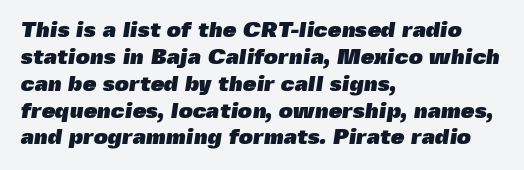
Q: Is the text bold? A: Yes.
Q: Is the text underlined? A: No.
Q: How is the paragraph aligned? A: Left-aligned.
Q: Is the spacing between letters normal or unusually wide? A: Normal.
